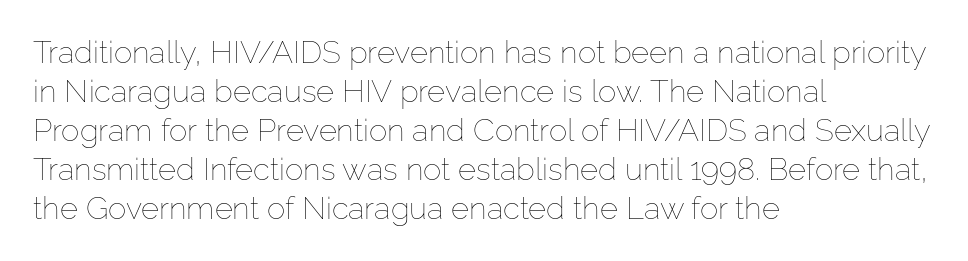
{"italic": "no", "bold": "no", "weight": "thin", "width": "normal", "stroke_contrast": "low", "x_height": "medium", "monospaced": "no", "underline": "no", "align": "left", "line_spacing": "normal", "line_spacing_ratio": 1.26, "letter_spacing": "normal", "letter_spacing_em": 0.0, "glyph_px": 31}
